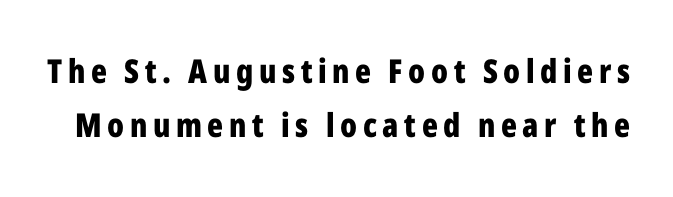
Q: Is the text bold? A: Yes.
Q: Is the text italic (slanted)? A: No, it is upright.
Q: Is the typeface a serif or a sans-serif typeface? A: Sans-serif.
Q: Is the text underlined? A: No.
Q: Is the spacing between lines tight, normal or loose? A: Normal.
Q: Width (condensed, normal, or wide)? A: Condensed.
Q: Stroke contrast? A: Low.
Q: x-height? A: Medium.
Q: Monospaced? A: No.
